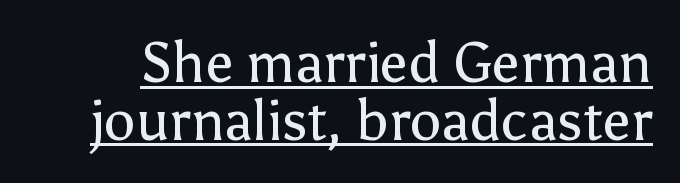
{"serif": "no", "italic": "no", "bold": "no", "weight": "regular", "width": "normal", "stroke_contrast": "low", "x_height": "medium", "monospaced": "no", "underline": "yes", "line_spacing": "tight", "line_spacing_ratio": 1.03, "letter_spacing": "normal", "letter_spacing_em": 0.0, "glyph_px": 56}
